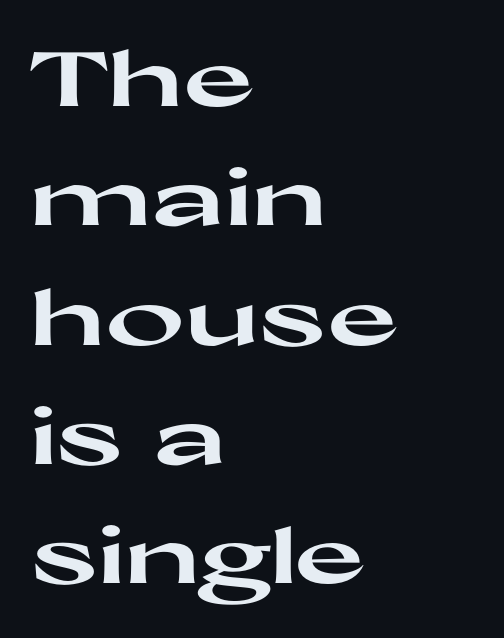
As a designer I'd log this as weight 700, bold. The letterforms sit shoulder to shoulder at normal distance. Vertical strokes here are truly vertical. The passage is arranged the way most books set body copy — flush left. I'd call this a sans setting — the letters go barefoot.
